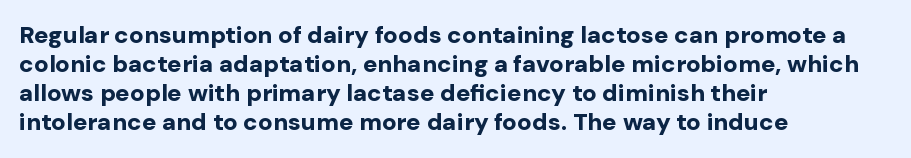
{"italic": "no", "bold": "yes", "underline": "no", "align": "left", "line_spacing_ratio": 1.21, "letter_spacing": "normal", "letter_spacing_em": 0.0, "glyph_px": 24}
